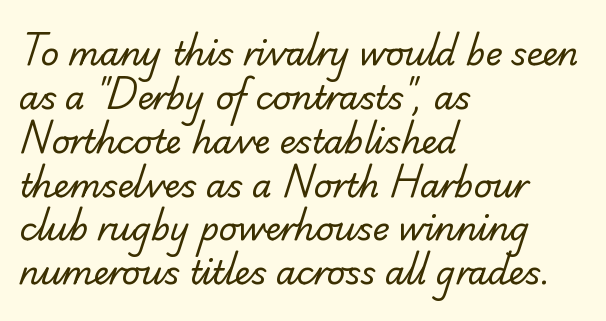
{"serif": "yes", "bold": "no", "weight": "regular", "width": "normal", "stroke_contrast": "low", "x_height": "small", "monospaced": "no", "underline": "no", "align": "left", "line_spacing": "normal", "line_spacing_ratio": 1.37, "letter_spacing": "normal", "letter_spacing_em": 0.0, "glyph_px": 32}
